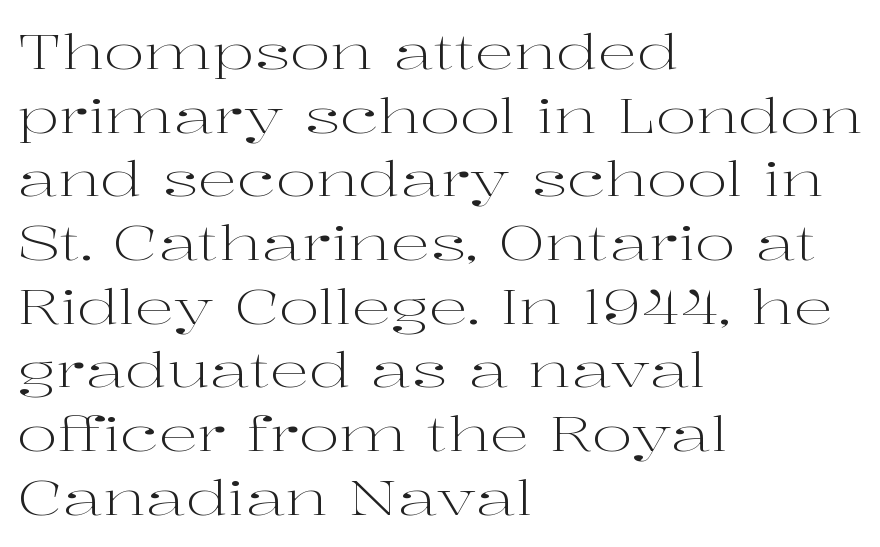
{"serif": "yes", "italic": "no", "bold": "no", "weight": "light", "width": "wide", "stroke_contrast": "high", "x_height": "medium", "monospaced": "no", "underline": "no", "align": "left", "line_spacing": "normal", "line_spacing_ratio": 1.3, "letter_spacing": "normal", "letter_spacing_em": 0.0, "glyph_px": 49}
